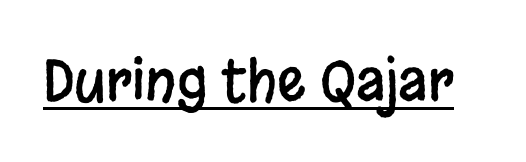
{"serif": "no", "italic": "no", "width": "condensed", "stroke_contrast": "low", "x_height": "large", "monospaced": "no", "underline": "yes", "letter_spacing": "normal", "letter_spacing_em": 0.0, "glyph_px": 56}
